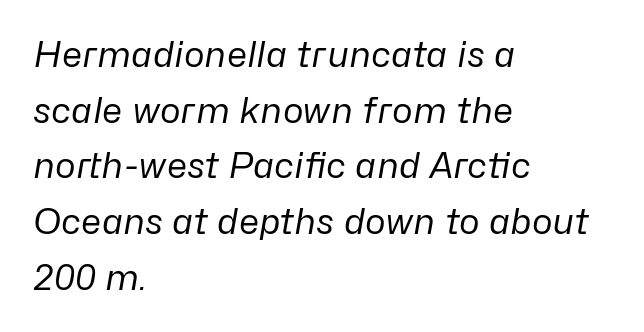
The rendering uses natural spacing where letterforms have individual widths. Looking at the ascenders, they clearly lean. The typeface has the unassuming heft of standard copy or less. Caption: standard tracking, unaltered. The zone under the glyphs is completely vacant.
